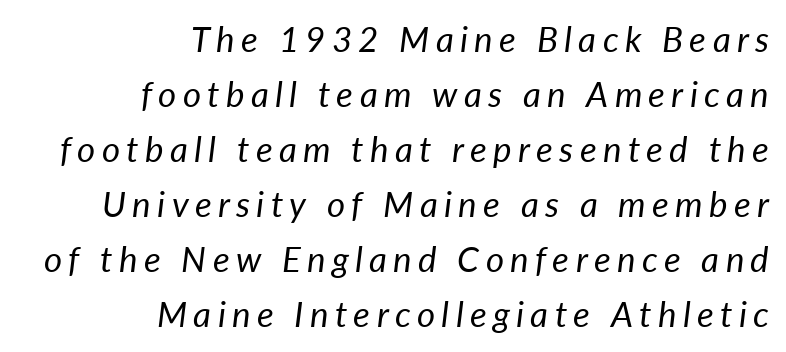
Q: Is the text bold? A: No.
Q: Is the text italic (slanted)? A: Yes, it leans right by about 7 degrees.
Q: Is the text underlined? A: No.
Q: How is the paragraph aligned? A: Right-aligned.
Q: Is the spacing between lines tight, normal or loose? A: Normal.
Q: Width (condensed, normal, or wide)? A: Normal.
Q: Stroke contrast? A: Low.
Q: x-height? A: Medium.
Q: Monospaced? A: No.
